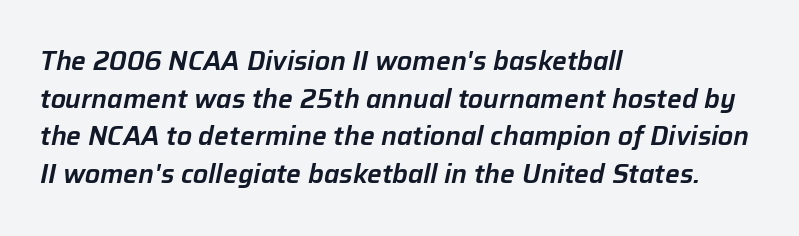
The image shows 26 px text type, italic (leaning right); set left-aligned, normal line spacing (1.45x), normal letter spacing, not underlined.
